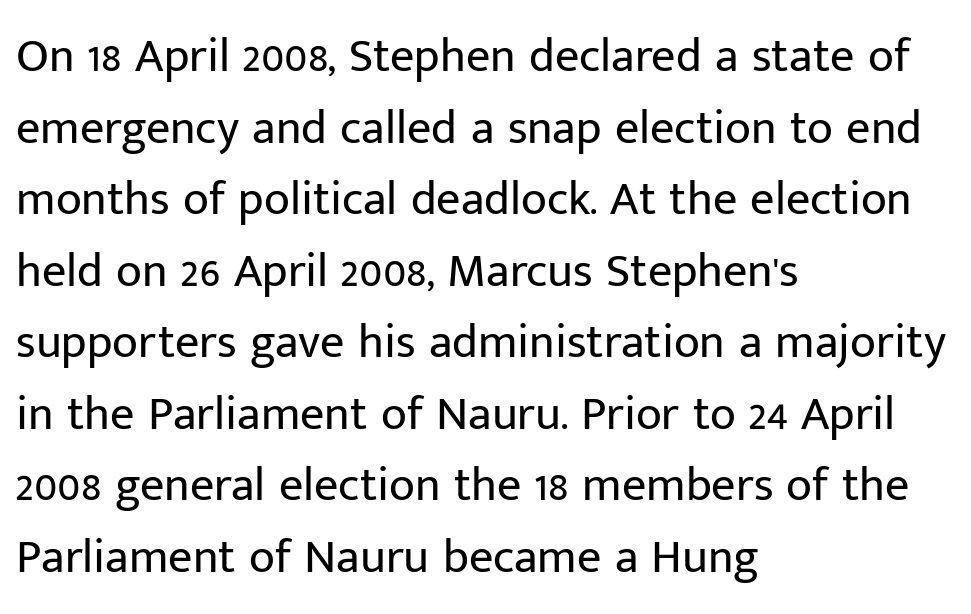
{"serif": "no", "italic": "no", "bold": "no", "weight": "regular", "width": "normal", "stroke_contrast": "low", "x_height": "medium", "monospaced": "no", "underline": "no", "align": "left", "line_spacing": "normal", "line_spacing_ratio": 1.49, "letter_spacing": "normal", "letter_spacing_em": 0.0, "glyph_px": 48}
